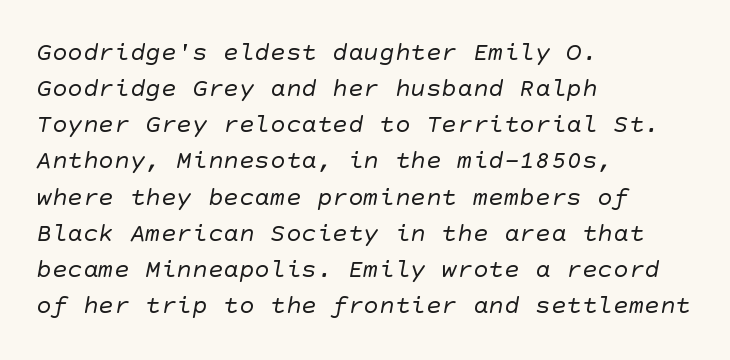
Q: Is the text bold? A: No.
Q: Is the text underlined? A: No.
Q: How is the paragraph aligned? A: Left-aligned.
Q: Is the spacing between letters normal or unusually wide? A: Normal.
Q: Is the spacing between lines tight, normal or loose? A: Normal.
